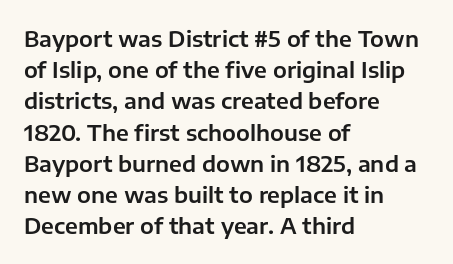
{"italic": "no", "underline": "no", "align": "left", "line_spacing": "normal", "line_spacing_ratio": 1.42, "letter_spacing": "normal", "letter_spacing_em": 0.0, "glyph_px": 22}
